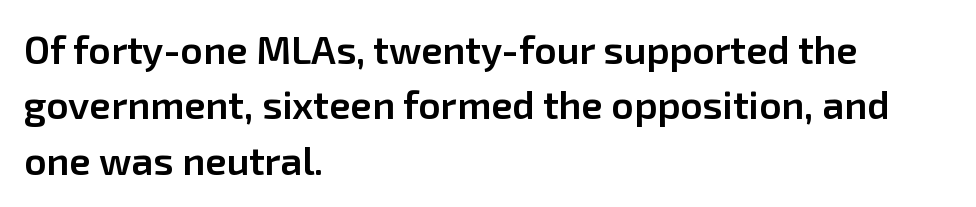
The image shows 39 px semibold sans-serif type, upright; set left-aligned, normal line spacing (1.42x), normal letter spacing, not underlined; low stroke contrast and a medium x-height.
